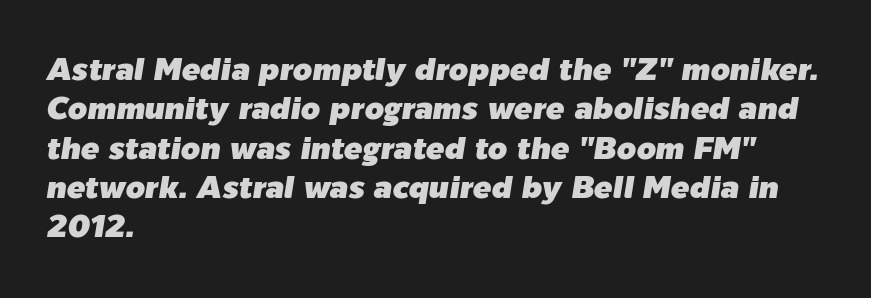
Q: Is the text italic (slanted)? A: Yes, it leans right by about 9 degrees.
Q: Is the text underlined? A: No.
Q: How is the paragraph aligned? A: Left-aligned.
Q: Is the spacing between letters normal or unusually wide? A: Normal.
Q: Is the spacing between lines tight, normal or loose? A: Normal.
Q: Width (condensed, normal, or wide)? A: Normal.
Q: Stroke contrast? A: Low.
Q: x-height? A: Medium.
Q: Monospaced? A: No.
